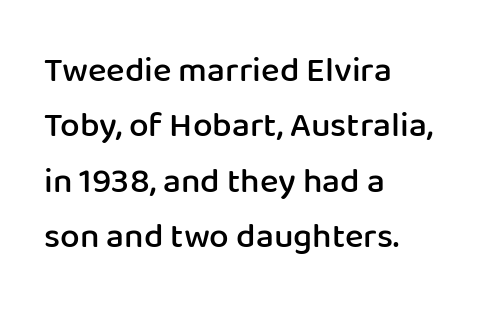
Q: Is the text bold? A: Semi-bold.
Q: Is the text italic (slanted)? A: No, it is upright.
Q: Is the typeface a serif or a sans-serif typeface? A: Sans-serif.
Q: Is the text underlined? A: No.
Q: How is the paragraph aligned? A: Left-aligned.
Q: Is the spacing between letters normal or unusually wide? A: Normal.
Q: Is the spacing between lines tight, normal or loose? A: Normal.
Q: Width (condensed, normal, or wide)? A: Normal.
Q: Stroke contrast? A: Low.
Q: x-height? A: Medium.
Q: Monospaced? A: No.
